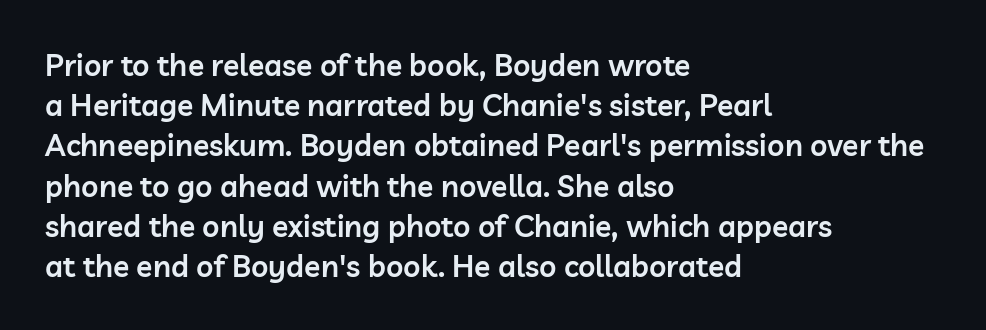
{"serif": "no", "italic": "no", "bold": "semi", "weight": "semibold", "width": "normal", "stroke_contrast": "low", "x_height": "medium", "monospaced": "no", "underline": "no", "align": "left", "line_spacing": "normal", "line_spacing_ratio": 1.34, "letter_spacing": "normal", "letter_spacing_em": 0.0, "glyph_px": 30}
